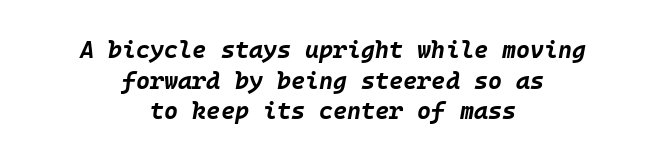
These lines stack symmetrically, like a column narrowing and widening about its center. What weight is shown? A full bold with thick strokes. The passage shown stacks its lines at a standard gap. Underline: absent. The line texture is even and compact thanks to regular tracking.
